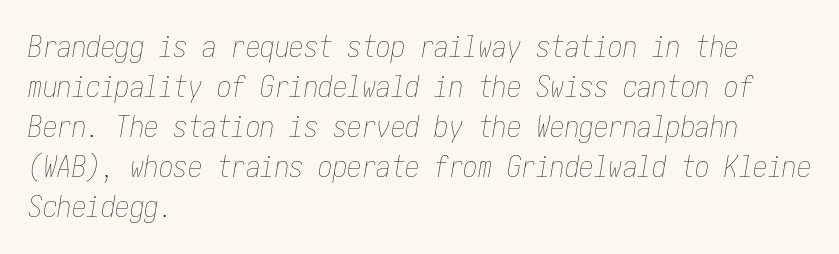
The image shows 29 px thin, condensed type, italic (leaning right); set left-aligned, normal line spacing (1.38x), normal letter spacing, not underlined; low stroke contrast and a medium x-height.
